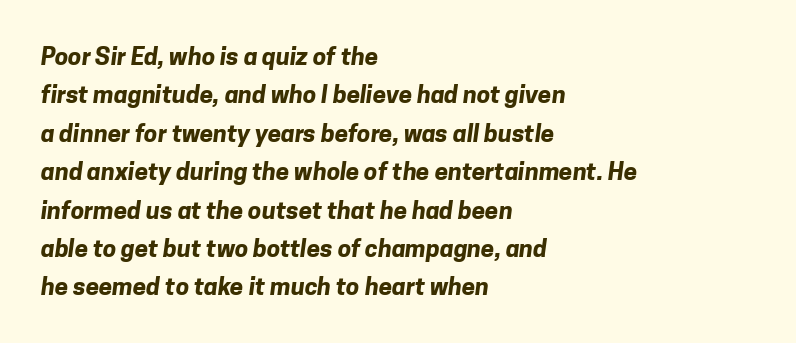
The image shows 24 px bold type; set left-aligned, normal line spacing (1.6x), normal letter spacing, not underlined.
